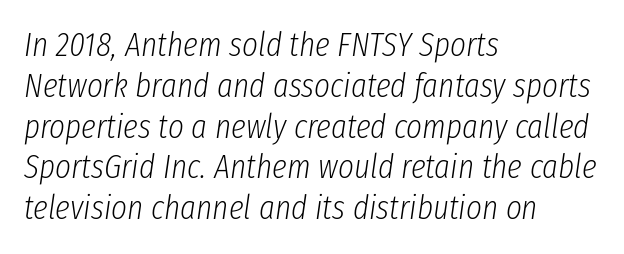
No extra ink here — the face is not bold. What stands out about the letter spacing? Nothing — it is the standard amount. A classic flush-left, rag-right setting is used for this passage. Every character sits at an angle, as italics do. Do the characters align in a grid? No, the font is proportional. The words here are not underlined.
